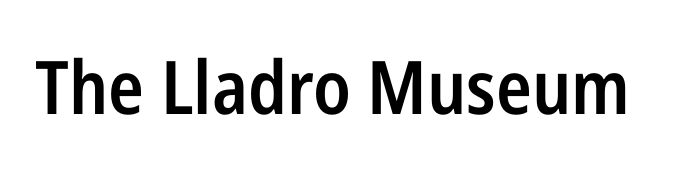
{"serif": "no", "italic": "no", "bold": "semi", "weight": "semibold", "width": "condensed", "stroke_contrast": "low", "x_height": "medium", "monospaced": "no", "underline": "no", "letter_spacing": "normal", "letter_spacing_em": 0.0, "glyph_px": 74}
